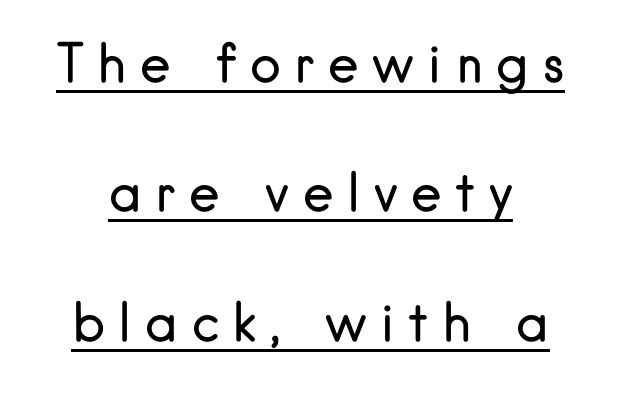
The image shows 52 px regular-weight sans-serif type, upright; set centered, loose line spacing (2.49x), unusually wide letter spacing (+0.26 em), underlined; low stroke contrast and a small x-height.
